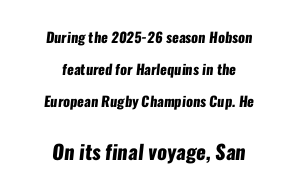
{"bold": "yes", "underline": "no", "align": "center", "line_spacing": "loose", "line_spacing_ratio": 2.27, "letter_spacing": "normal", "letter_spacing_em": 0.0, "larger_block": "second", "size_ratio": 1.43, "glyph_px": 20}
